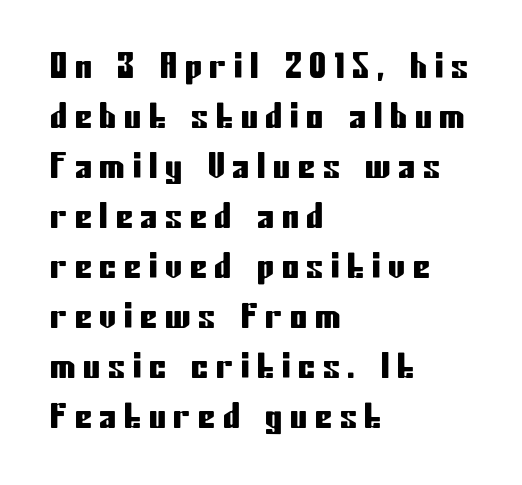
A clean baseline with only descenders dipping below it. Left-aligned paragraph, ragged on the right. Words appear elongated and porous because spacing is wide. Nope, no serifs anywhere on these letters. This sample has the flowing, uneven cadence of proportional lettering. Normally led — the rows are evenly, conventionally spaced.
